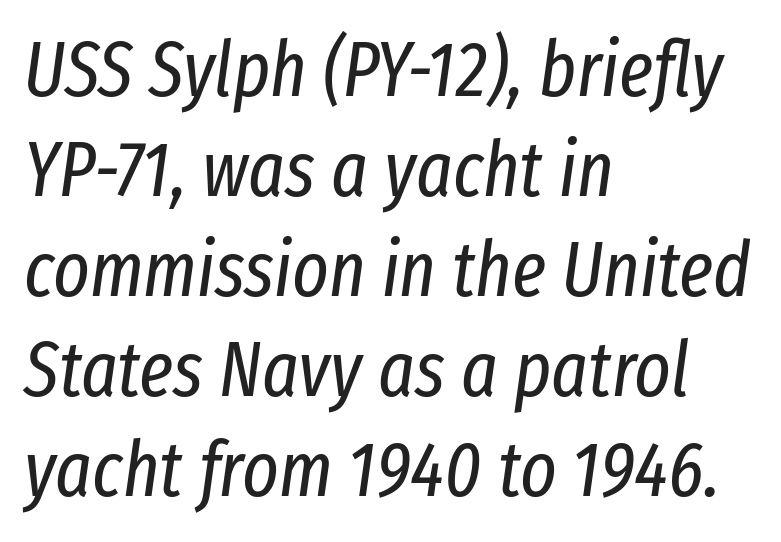
{"italic": "yes", "lean": "right", "slant_degrees": 8, "bold": "no", "weight": "regular", "width": "condensed", "stroke_contrast": "low", "x_height": "medium", "monospaced": "no", "underline": "no", "align": "left", "line_spacing": "normal", "line_spacing_ratio": 1.3, "letter_spacing": "normal", "letter_spacing_em": 0.0, "glyph_px": 77}
